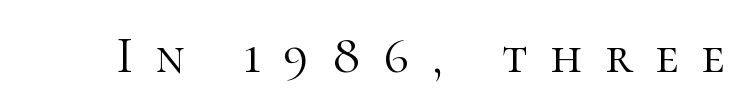
Just letters on the line, the space beneath them empty. Heaviness? Minimal to ordinary, like unemphasized prose. No italicization has been applied; the sample stays upright. Font category for this specimen: serif. Spacing verdict: proportional, widths tailored to each character.
